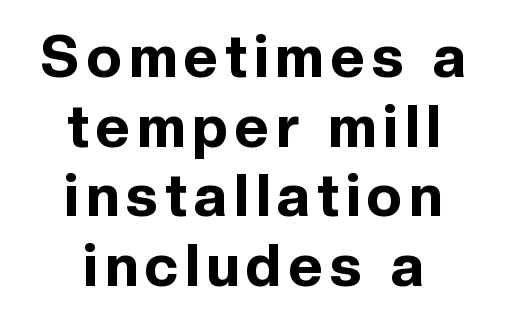
Q: Is the text bold? A: Yes.
Q: Is the text italic (slanted)? A: No, it is upright.
Q: Is the typeface a serif or a sans-serif typeface? A: Sans-serif.
Q: Is the text underlined? A: No.
Q: How is the paragraph aligned? A: Centered.
Q: Width (condensed, normal, or wide)? A: Normal.
Q: x-height? A: Medium.
Q: Monospaced? A: No.
